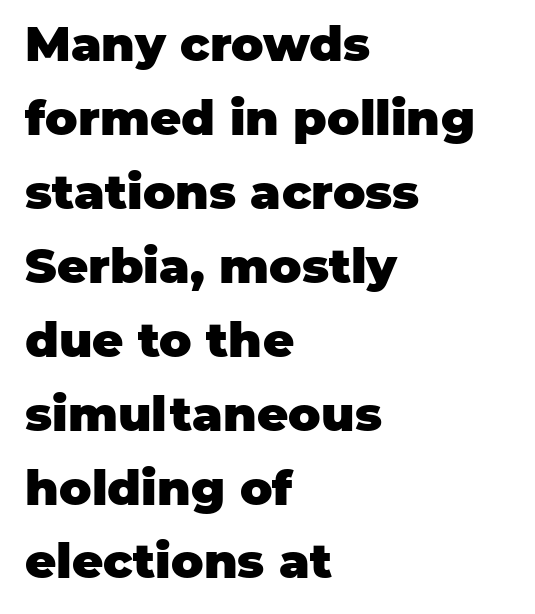
Q: Is the text bold? A: Yes.
Q: Is the text italic (slanted)? A: No, it is upright.
Q: Is the typeface a serif or a sans-serif typeface? A: Sans-serif.
Q: Is the text underlined? A: No.
Q: How is the paragraph aligned? A: Left-aligned.
Q: Is the spacing between letters normal or unusually wide? A: Normal.
Q: Is the spacing between lines tight, normal or loose? A: Normal.
Q: Width (condensed, normal, or wide)? A: Normal.
Q: Stroke contrast? A: Low.
Q: x-height? A: Large.
Q: Monospaced? A: No.
